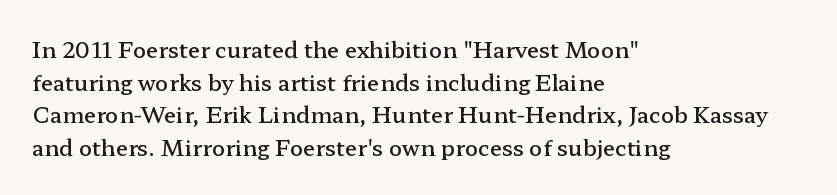
The image shows 22 px text type, upright; set left-aligned, normal line spacing (1.48x), normal letter spacing, not underlined.
